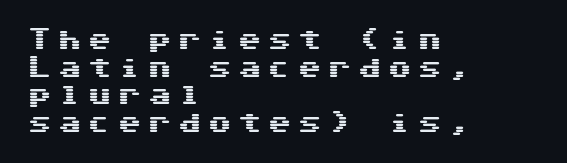
Q: Is the text italic (slanted)? A: No, it is upright.
Q: Is the text underlined? A: No.
Q: How is the paragraph aligned? A: Left-aligned.
Q: Is the spacing between letters normal or unusually wide? A: Unusually wide.
Q: Is the spacing between lines tight, normal or loose? A: Tight.
